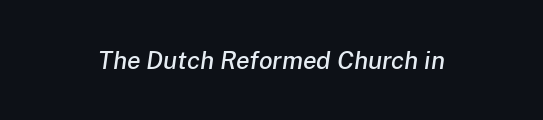
The image shows 25 px text type, italic (leaning right); set normal letter spacing, not underlined.
